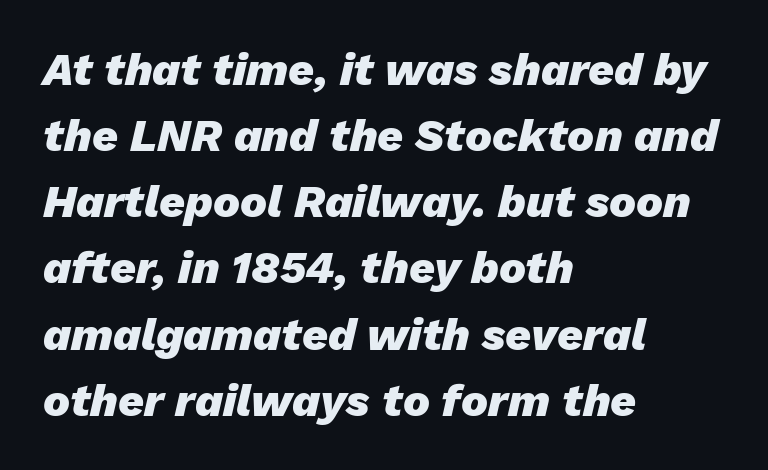
Proportional: the letters do not fall into vertical columns. Short and long lines alike share a common starting point at left. The line-height multiplier appears to be the usual default. Has an underline been added? It has not.
